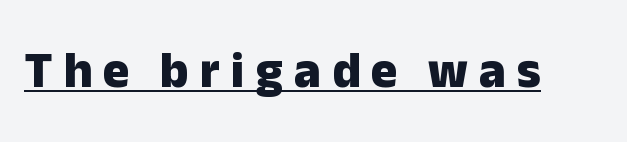
The image shows 50 px heavy sans-serif type, upright; set unusually wide letter spacing (+0.22 em), underlined; low stroke contrast and a medium x-height.
